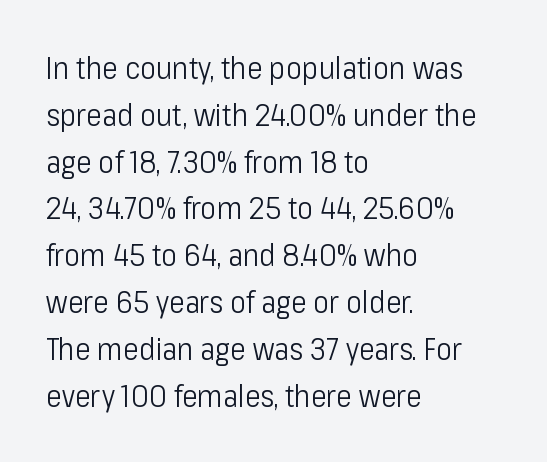
{"serif": "no", "italic": "no", "bold": "no", "weight": "light", "width": "condensed", "stroke_contrast": "low", "x_height": "medium", "monospaced": "no", "underline": "no", "align": "left", "line_spacing": "normal", "line_spacing_ratio": 1.56, "letter_spacing": "normal", "letter_spacing_em": 0.0, "glyph_px": 30}
